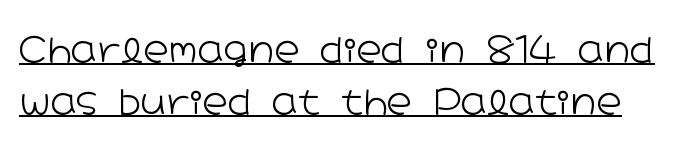
The image shows 35 px light, wide sans-serif type, upright; set normal line spacing (1.49x), normal letter spacing, underlined; low stroke contrast and a medium x-height.
